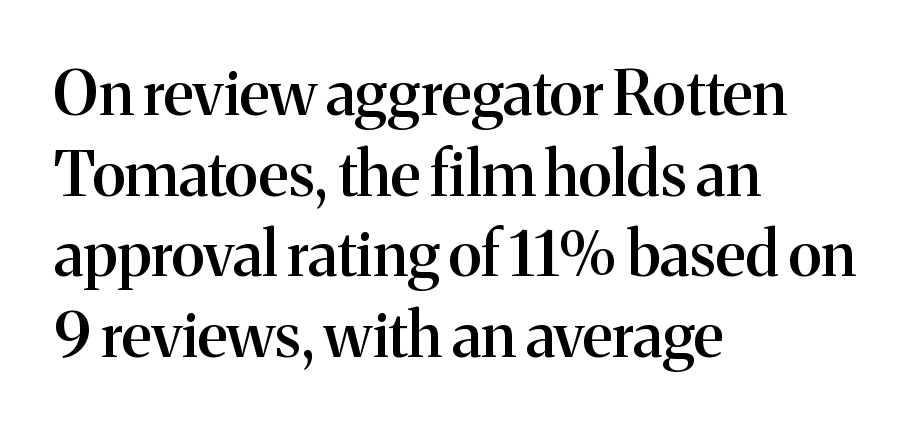
Q: Is the text bold? A: Semi-bold.
Q: Is the text italic (slanted)? A: No, it is upright.
Q: Is the typeface a serif or a sans-serif typeface? A: Serif.
Q: Is the text underlined? A: No.
Q: How is the paragraph aligned? A: Left-aligned.
Q: Is the spacing between letters normal or unusually wide? A: Normal.
Q: Is the spacing between lines tight, normal or loose? A: Normal.
Q: Width (condensed, normal, or wide)? A: Normal.
Q: Stroke contrast? A: Medium.
Q: x-height? A: Medium.
Q: Monospaced? A: No.
